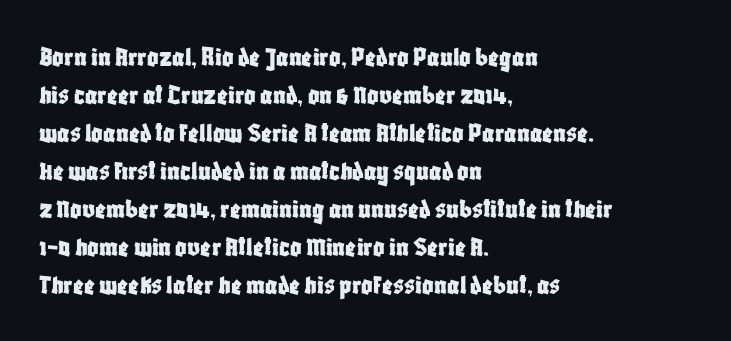
Q: Is the text italic (slanted)? A: No, it is upright.
Q: Is the typeface a serif or a sans-serif typeface? A: Sans-serif.
Q: Is the text underlined? A: No.
Q: How is the paragraph aligned? A: Left-aligned.
Q: Is the spacing between letters normal or unusually wide? A: Normal.
Q: Is the spacing between lines tight, normal or loose? A: Normal.
Q: Width (condensed, normal, or wide)? A: Condensed.
Q: Stroke contrast? A: Low.
Q: x-height? A: Large.
Q: Monospaced? A: No.
